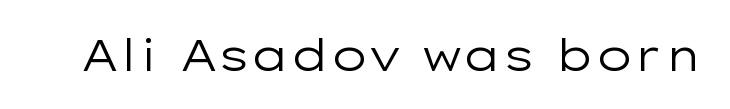
{"serif": "no", "italic": "no", "bold": "no", "weight": "regular", "width": "wide", "stroke_contrast": "low", "x_height": "medium", "monospaced": "no", "underline": "no", "letter_spacing": "normal", "letter_spacing_em": 0.0, "glyph_px": 44}
